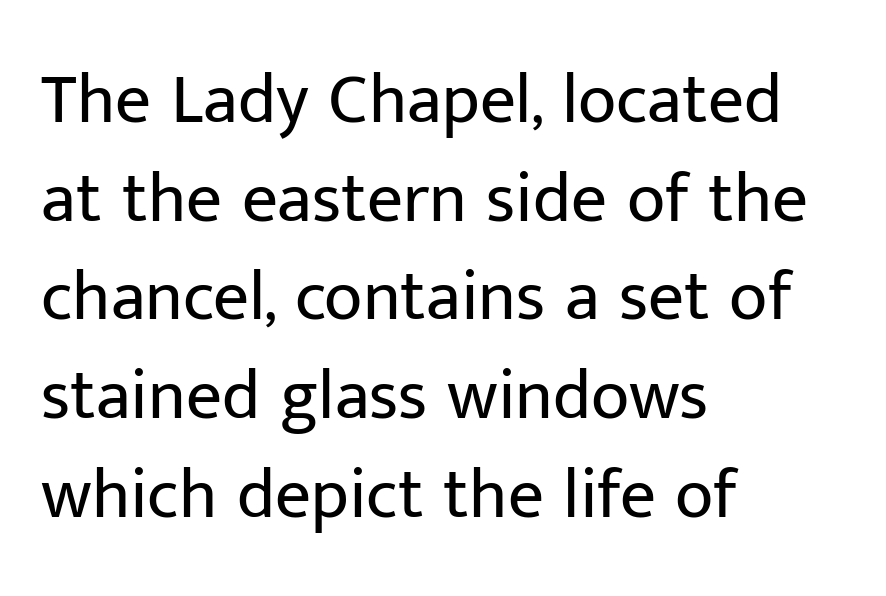
Q: Is the text bold? A: No.
Q: Is the text italic (slanted)? A: No, it is upright.
Q: Is the typeface a serif or a sans-serif typeface? A: Sans-serif.
Q: Is the text underlined? A: No.
Q: How is the paragraph aligned? A: Left-aligned.
Q: Is the spacing between letters normal or unusually wide? A: Normal.
Q: Is the spacing between lines tight, normal or loose? A: Normal.
Q: Width (condensed, normal, or wide)? A: Normal.
Q: Stroke contrast? A: Low.
Q: x-height? A: Medium.
Q: Monospaced? A: No.
